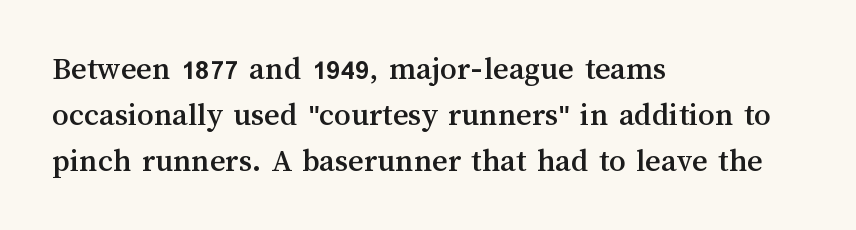
Q: Is the text italic (slanted)? A: No, it is upright.
Q: Is the text underlined? A: No.
Q: How is the paragraph aligned? A: Left-aligned.
Q: Is the spacing between letters normal or unusually wide? A: Normal.
Q: Is the spacing between lines tight, normal or loose? A: Normal.
Q: Width (condensed, normal, or wide)? A: Normal.
Q: Stroke contrast? A: Medium.
Q: x-height? A: Medium.
Q: Monospaced? A: No.
